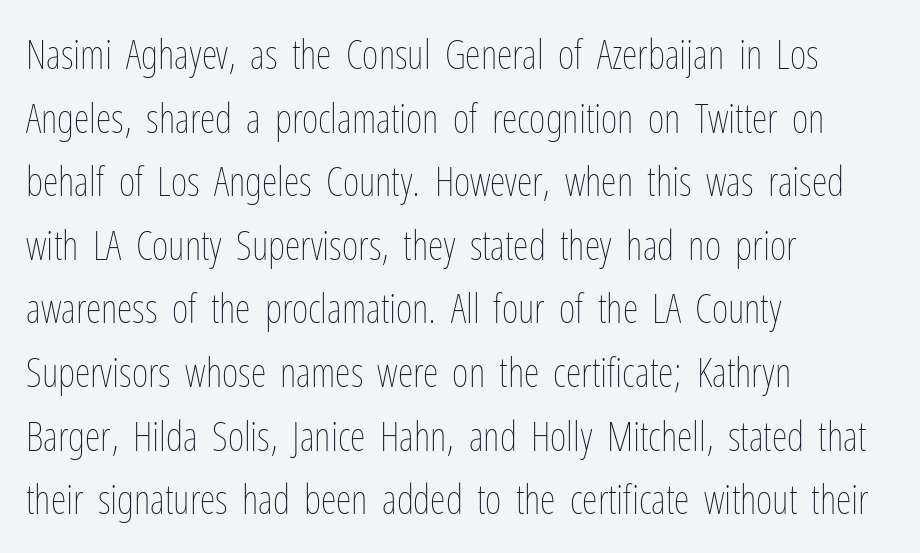
{"italic": "no", "bold": "no", "weight": "thin", "width": "condensed", "stroke_contrast": "low", "x_height": "medium", "monospaced": "no", "underline": "no", "align": "left", "line_spacing": "normal", "line_spacing_ratio": 1.59, "letter_spacing": "normal", "letter_spacing_em": 0.0, "glyph_px": 40}
